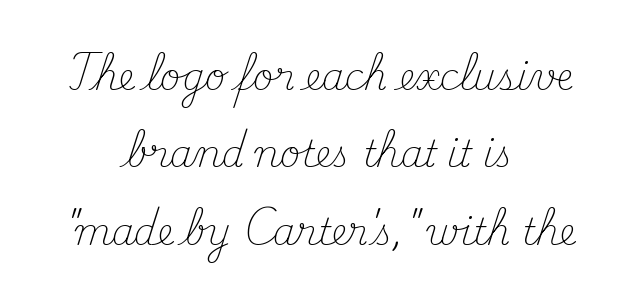
The image shows 36 px light serif type; set centered, loose line spacing (2.15x), normal letter spacing, not underlined; medium stroke contrast and a small x-height.
